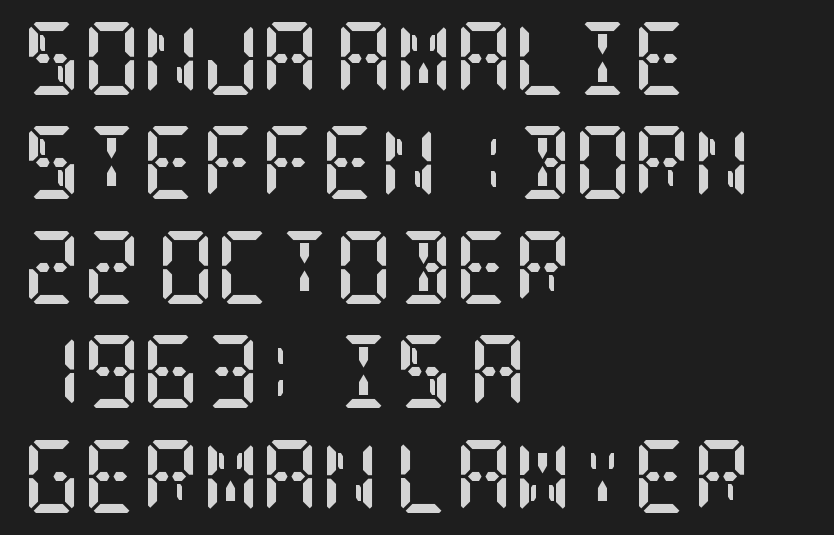
Q: Is the text bold? A: Yes.
Q: Is the text italic (slanted)? A: No, it is upright.
Q: Is the typeface a serif or a sans-serif typeface? A: Serif.
Q: Is the text underlined? A: No.
Q: How is the paragraph aligned? A: Left-aligned.
Q: Is the spacing between letters normal or unusually wide? A: Normal.
Q: Is the spacing between lines tight, normal or loose? A: Normal.
Q: Width (condensed, normal, or wide)? A: Condensed.
Q: Stroke contrast? A: Low.
Q: x-height? A: Large.
